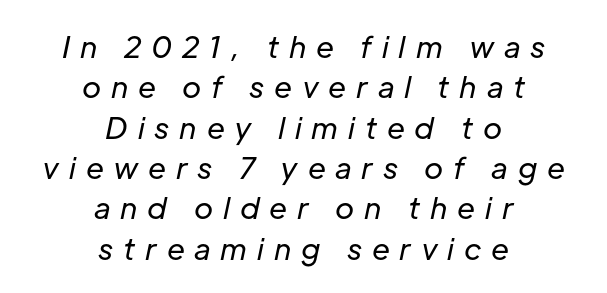
The image shows 29 px regular-weight type, italic (leaning right); set centered, normal line spacing (1.39x), unusually wide letter spacing (+0.34 em), not underlined; low stroke contrast and a medium x-height.
